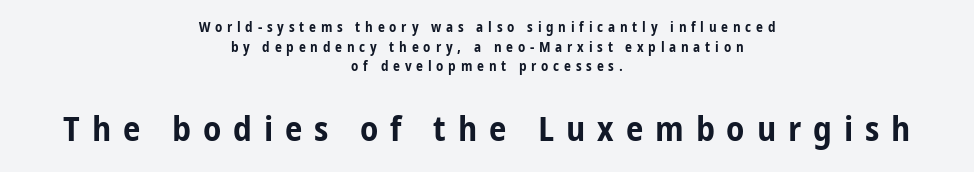
The letters are bold, with thick, heavy strokes. Students, observe: this is what conventionally led text looks like. The letters advance in unequal steps, a hallmark of proportional type. The gaps between neighbouring characters are conspicuously large. Here the second block reads like a headline and the first like body copy. These lines are composed in type without serifs.
